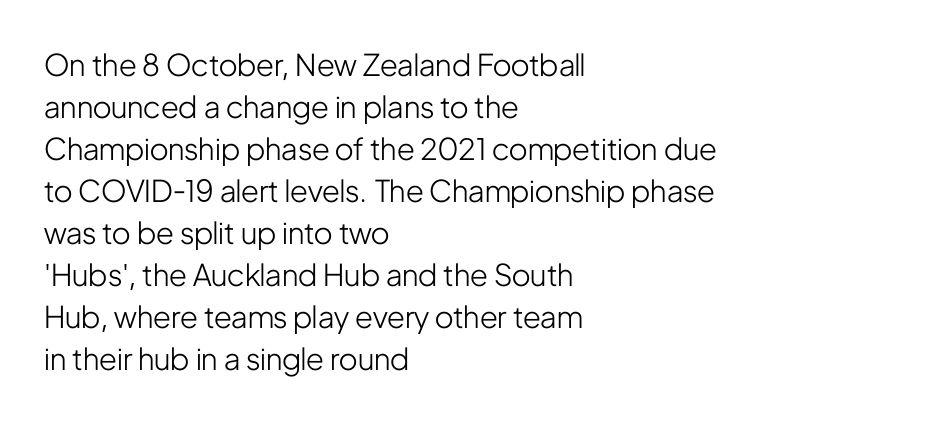
{"serif": "no", "italic": "no", "bold": "no", "weight": "light", "width": "condensed", "stroke_contrast": "low", "x_height": "medium", "monospaced": "no", "underline": "no", "align": "left", "line_spacing": "normal", "line_spacing_ratio": 1.4, "letter_spacing": "normal", "letter_spacing_em": 0.0, "glyph_px": 30}
